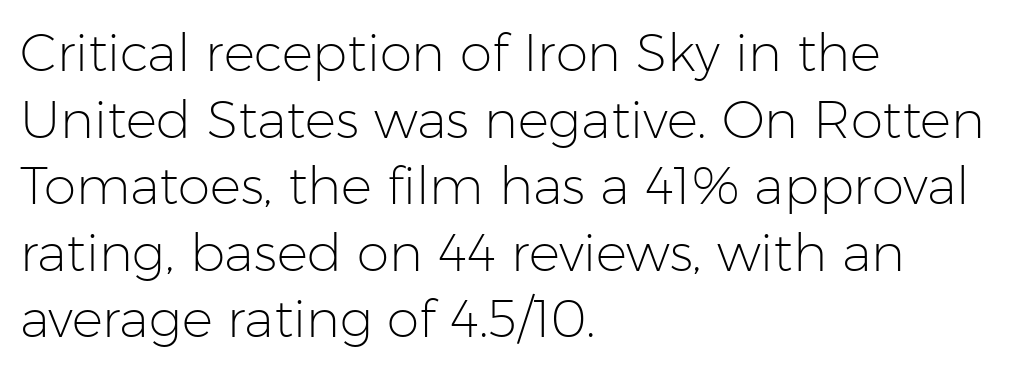
Q: Is the text bold? A: No.
Q: Is the text italic (slanted)? A: No, it is upright.
Q: Is the typeface a serif or a sans-serif typeface? A: Sans-serif.
Q: Is the text underlined? A: No.
Q: How is the paragraph aligned? A: Left-aligned.
Q: Is the spacing between letters normal or unusually wide? A: Normal.
Q: Is the spacing between lines tight, normal or loose? A: Normal.
Q: Width (condensed, normal, or wide)? A: Normal.
Q: Stroke contrast? A: Low.
Q: x-height? A: Medium.
Q: Monospaced? A: No.
